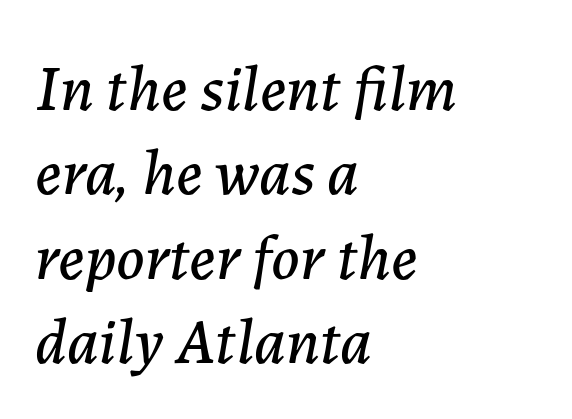
The rendering keeps characters at their native spacing. The ragged edge is on the right, which tells us the setting is flush left. Regular leading. Bare-footed words on every line.
